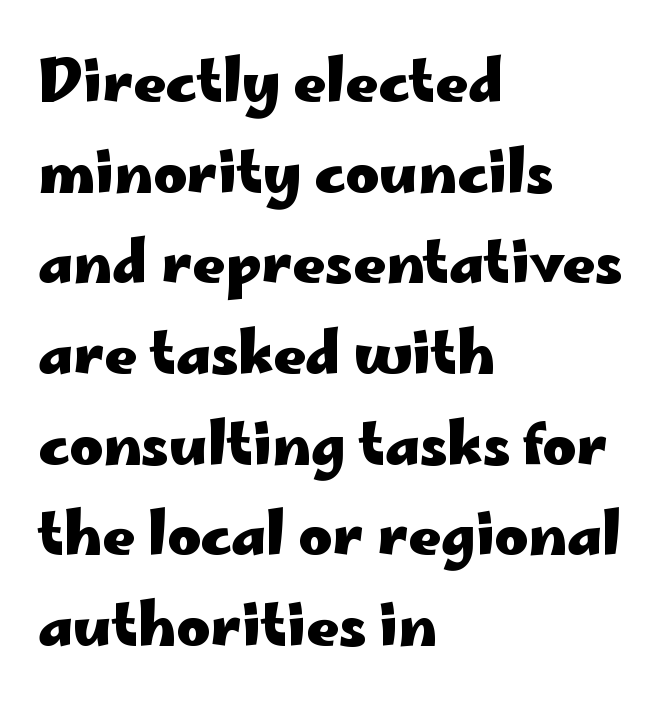
Q: Is the text bold? A: Yes.
Q: Is the text italic (slanted)? A: No, it is upright.
Q: Is the typeface a serif or a sans-serif typeface? A: Sans-serif.
Q: Is the text underlined? A: No.
Q: How is the paragraph aligned? A: Left-aligned.
Q: Is the spacing between letters normal or unusually wide? A: Normal.
Q: Is the spacing between lines tight, normal or loose? A: Normal.
Q: Width (condensed, normal, or wide)? A: Wide.
Q: Stroke contrast? A: Low.
Q: x-height? A: Small.
Q: Monospaced? A: No.
